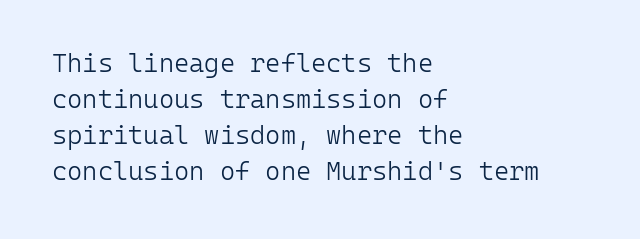
The characters are drawn with everyday or finer stroke widths. Line beginnings align vertically; line endings do not. Rule under the text: the space is simply empty. Words appear dense and cohesive because spacing is normal. Whoever set this chose a conventional vertical rhythm. Rendered with straight, roman letterforms.
